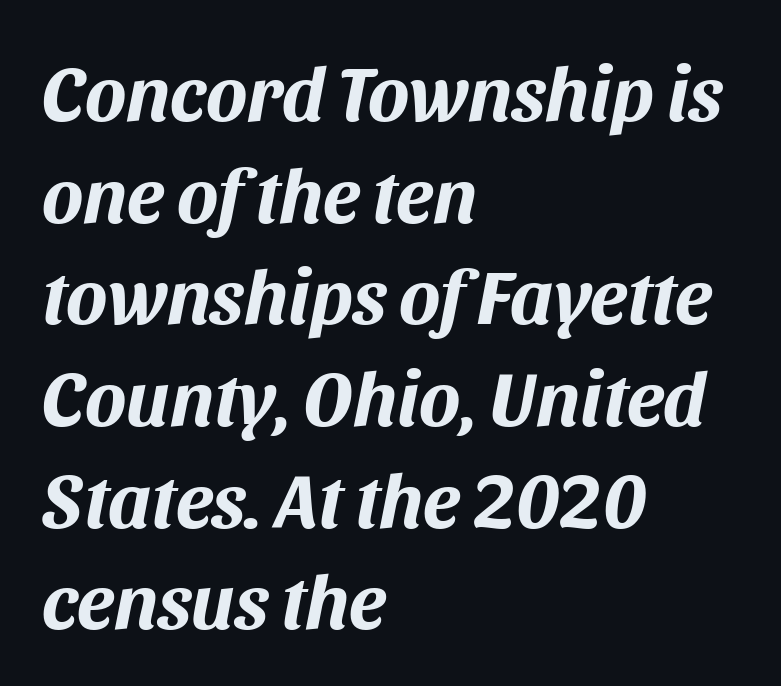
{"italic": "yes", "lean": "right", "slant_degrees": 11, "bold": "yes", "weight": "bold", "width": "normal", "stroke_contrast": "medium", "x_height": "large", "monospaced": "no", "underline": "no", "align": "left", "line_spacing": "normal", "line_spacing_ratio": 1.32, "letter_spacing": "normal", "letter_spacing_em": 0.0, "glyph_px": 77}
